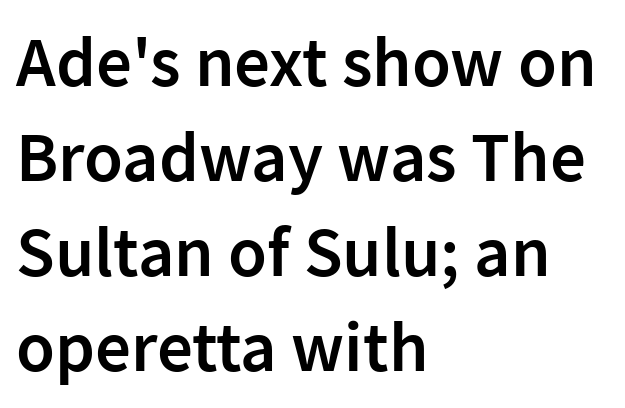
A student would call this left alignment; a typographer would say flush left, rag right. The gap between lines stays unmarked. Do the characters align in a grid? No, the font is proportional. Is this a sans? Yes — the strokes have no serifs.
